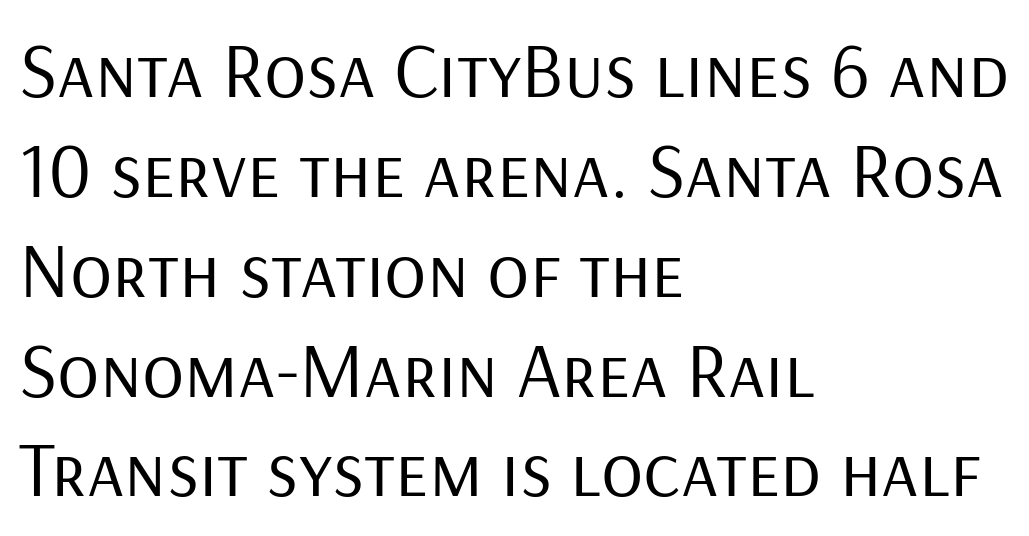
Q: Is the text bold? A: No.
Q: Is the text italic (slanted)? A: No, it is upright.
Q: Is the typeface a serif or a sans-serif typeface? A: Sans-serif.
Q: Is the text underlined? A: No.
Q: How is the paragraph aligned? A: Left-aligned.
Q: Is the spacing between letters normal or unusually wide? A: Normal.
Q: Is the spacing between lines tight, normal or loose? A: Normal.
Q: Width (condensed, normal, or wide)? A: Normal.
Q: Stroke contrast? A: Low.
Q: x-height? A: Medium.
Q: Monospaced? A: No.
